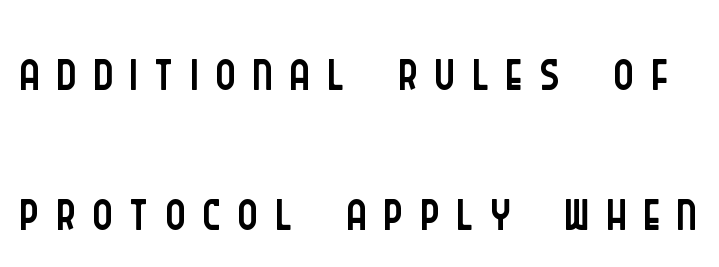
Q: Is the text bold? A: No.
Q: Is the text italic (slanted)? A: No, it is upright.
Q: Is the typeface a serif or a sans-serif typeface? A: Sans-serif.
Q: Is the text underlined? A: No.
Q: Is the spacing between letters normal or unusually wide? A: Unusually wide.
Q: Width (condensed, normal, or wide)? A: Condensed.
Q: Stroke contrast? A: Low.
Q: x-height? A: Large.
Q: Monospaced? A: No.
